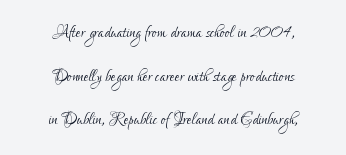
The letterforms sit shoulder to shoulder at normal distance. Think standard paragraph weight, or any step lighter than that. A student would call this center alignment; a typographer would say set centered. Words float on clear page, feet unadorned. The line-height multiplier appears high, well above default.
